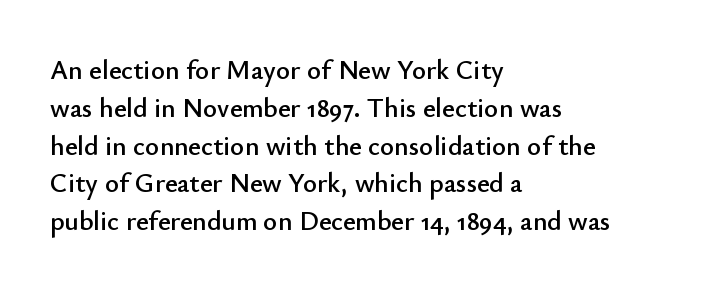
The ragged edge is on the right, which tells us the setting is flush left. Underline: absent. Does the leading feel generous? No, just average. The type is set solid horizontally, with unmodified tracking.
